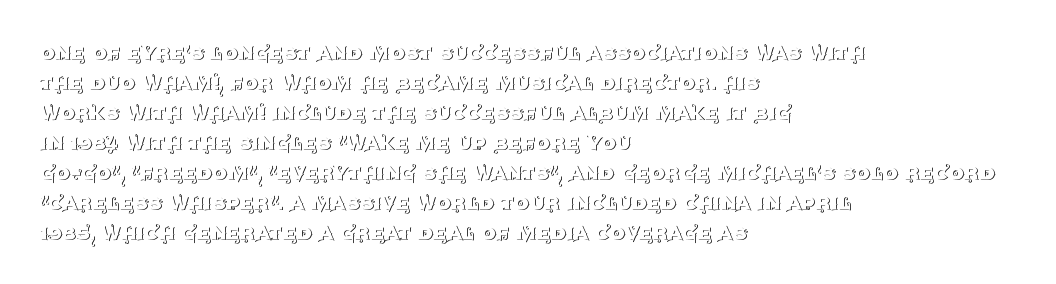
Q: Is the text bold? A: No.
Q: Is the text italic (slanted)? A: No, it is upright.
Q: Is the text underlined? A: No.
Q: How is the paragraph aligned? A: Left-aligned.
Q: Is the spacing between letters normal or unusually wide? A: Normal.
Q: Is the spacing between lines tight, normal or loose? A: Normal.
